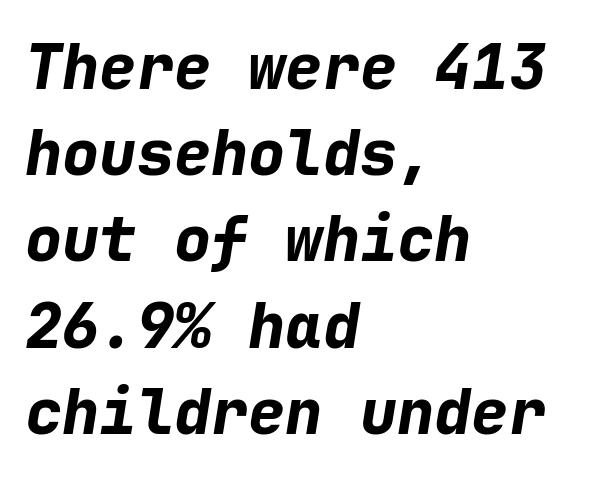
{"italic": "yes", "lean": "right", "slant_degrees": 9, "bold": "yes", "weight": "bold", "width": "normal", "stroke_contrast": "low", "x_height": "medium", "monospaced": "yes", "underline": "no", "align": "left", "line_spacing": "normal", "line_spacing_ratio": 1.39, "letter_spacing": "normal", "letter_spacing_em": 0.0, "glyph_px": 62}
